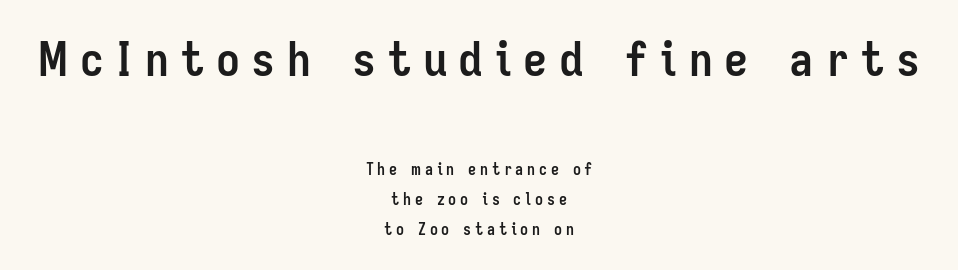
Q: Is the text bold? A: Yes.
Q: Is the text italic (slanted)? A: No, it is upright.
Q: Is the typeface a serif or a sans-serif typeface? A: Sans-serif.
Q: Is the text underlined? A: No.
Q: How is the paragraph aligned? A: Centered.
Q: Is the spacing between letters normal or unusually wide? A: Unusually wide.
Q: Is the spacing between lines tight, normal or loose? A: Loose.
Q: Which block of text is set in a larger size, the first (top) or the second (bottom)? A: The first (top) one.
Q: Width (condensed, normal, or wide)? A: Condensed.
Q: Stroke contrast? A: Low.
Q: x-height? A: Medium.
Q: Monospaced? A: No.
